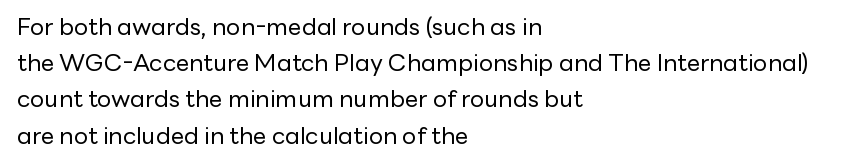
Q: Is the text bold? A: No.
Q: Is the text italic (slanted)? A: No, it is upright.
Q: Is the text underlined? A: No.
Q: How is the paragraph aligned? A: Left-aligned.
Q: Is the spacing between letters normal or unusually wide? A: Normal.
Q: Is the spacing between lines tight, normal or loose? A: Normal.
